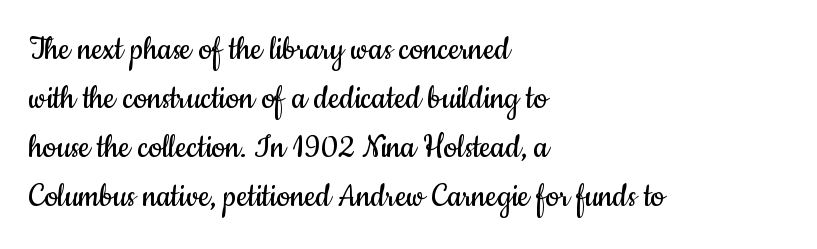
{"serif": "no", "bold": "no", "weight": "regular", "width": "condensed", "stroke_contrast": "low", "x_height": "small", "monospaced": "no", "underline": "no", "align": "left", "line_spacing": "normal", "line_spacing_ratio": 1.29, "letter_spacing": "normal", "letter_spacing_em": 0.0, "glyph_px": 38}
